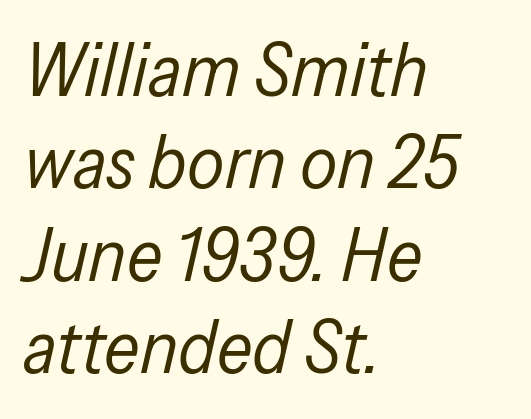
These glyphs show unthickened strokes, regular width or finer. In CSS terms this would be text-align: left. A typesetter would call this zero additional tracking. Proportional: the letters do not fall into vertical columns. It's the slanting kind of type. The leading is moderate, giving the passage an even texture.
